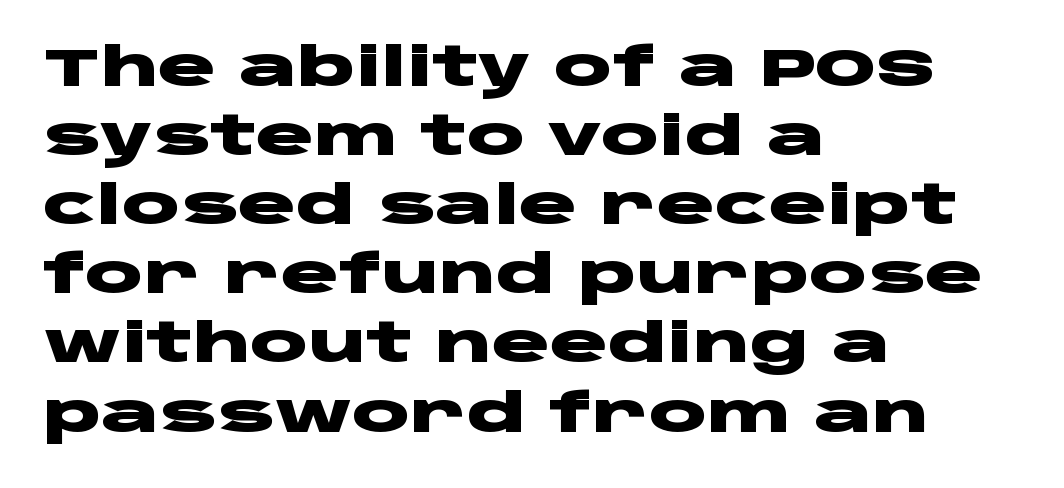
{"serif": "no", "italic": "no", "bold": "yes", "weight": "heavy", "width": "wide", "stroke_contrast": "low", "x_height": "large", "monospaced": "no", "underline": "no", "align": "left", "line_spacing": "normal", "line_spacing_ratio": 1.28, "letter_spacing": "normal", "letter_spacing_em": 0.0, "glyph_px": 54}
